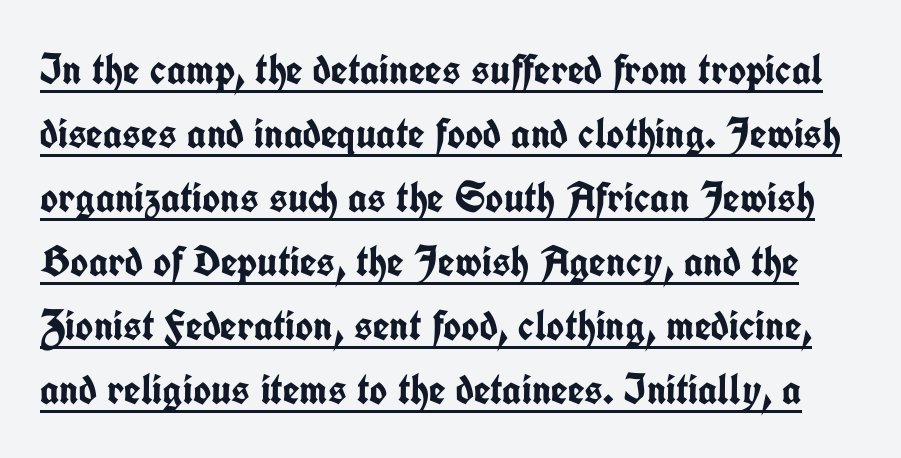
Italic? Not at all — the glyphs are vertical. These lines carry a lot of weight — the face is fully bold. This rendering leaves character spacing at its baseline value. To sum up the face: it is a sans, with no serifs. These lines are rendered in a variable-pitch font. The sample's only ornament is a line tracing under the words.
